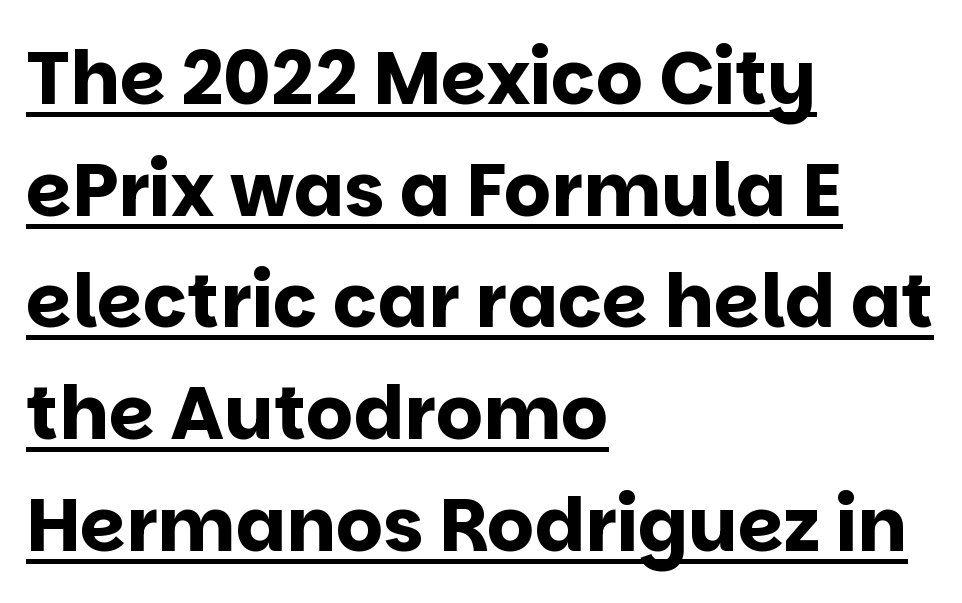
The image shows 74 px bold sans-serif type, upright; set left-aligned, normal line spacing (1.51x), normal letter spacing, underlined; low stroke contrast and a large x-height.
